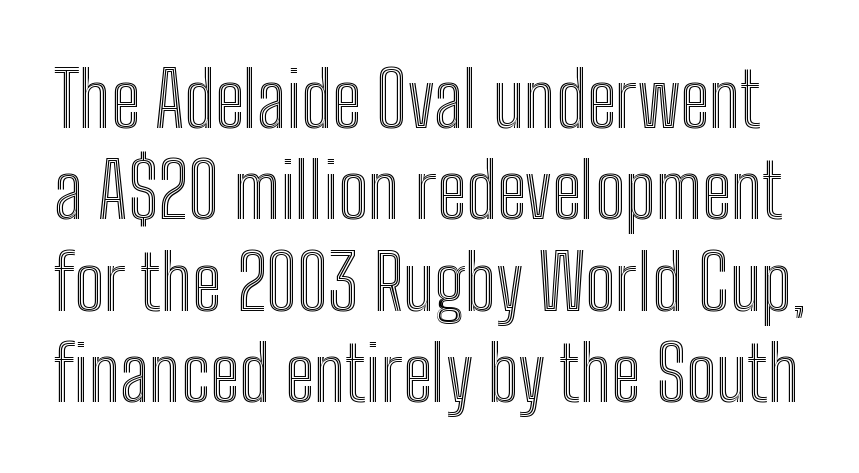
{"italic": "no", "width": "condensed", "x_height": "medium", "monospaced": "no", "underline": "no", "line_spacing_ratio": 1.22, "letter_spacing": "normal", "letter_spacing_em": 0.0, "glyph_px": 75}
